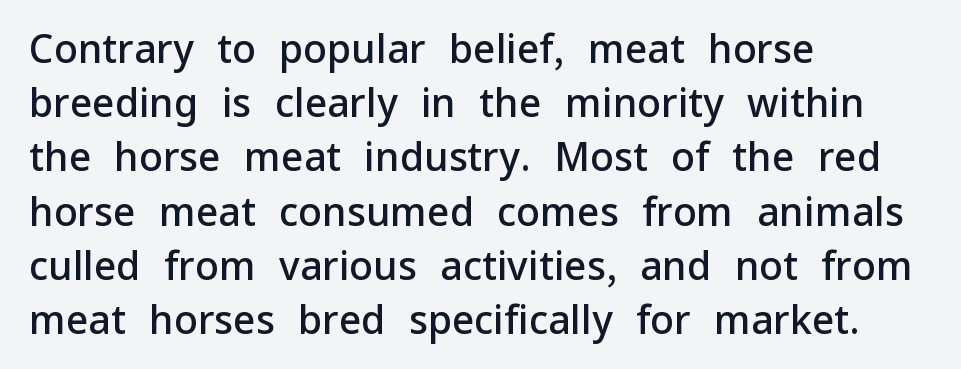
{"serif": "no", "italic": "no", "bold": "semi", "weight": "semibold", "width": "normal", "stroke_contrast": "low", "x_height": "medium", "monospaced": "no", "underline": "no", "align": "left", "line_spacing": "normal", "line_spacing_ratio": 1.39, "letter_spacing": "normal", "letter_spacing_em": 0.0, "glyph_px": 39}
